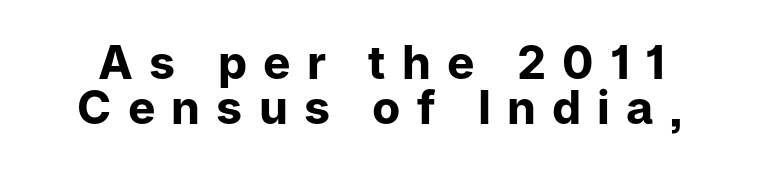
The image shows 46 px bold sans-serif type, upright; set tight line spacing (0.98x), unusually wide letter spacing (+0.35 em), not underlined; low stroke contrast and a medium x-height.
